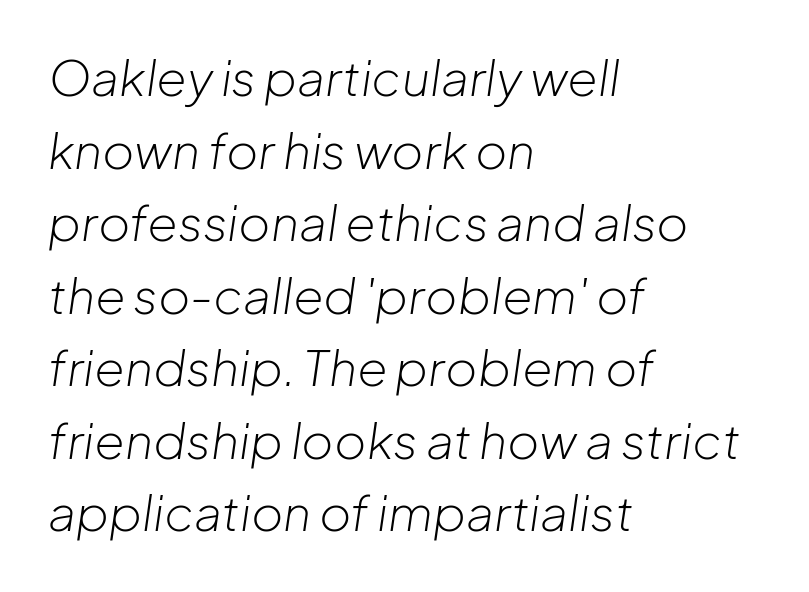
The letters sit at their default tracking, neither squeezed nor spread. A quiet, ordinary-to-light weight characterises the typeface. Left-aligned paragraph, ragged on the right. The rendering uses natural spacing where letterforms have individual widths. The line-height multiplier appears to be the usual default. Does the lettering tilt? It does — this is italic.
